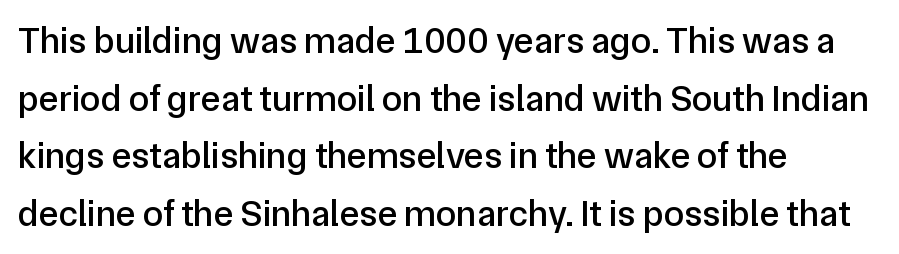
Posture: upright roman. The typesetter chose a ragged-right arrangement here. Letter spacing: default. The characters display no serif detailing; their extremities are plain.
